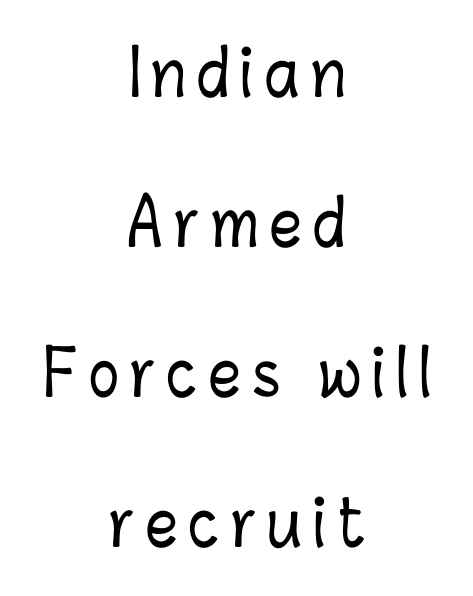
Letters rest on an invisible, unmarked baseline. It's the straight-up-and-down kind of type. The designer dialed line spacing up above the default. The rendering positions every line midway between the sides.
